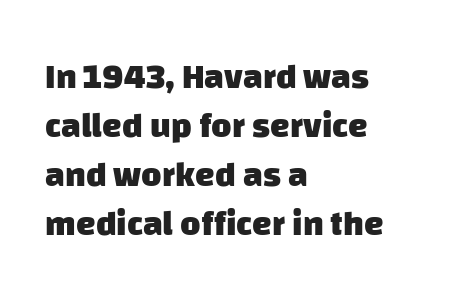
{"serif": "no", "bold": "yes", "weight": "heavy", "width": "normal", "stroke_contrast": "low", "x_height": "large", "monospaced": "no", "underline": "no", "align": "left", "line_spacing": "normal", "line_spacing_ratio": 1.4, "letter_spacing": "normal", "letter_spacing_em": 0.0, "glyph_px": 35}
